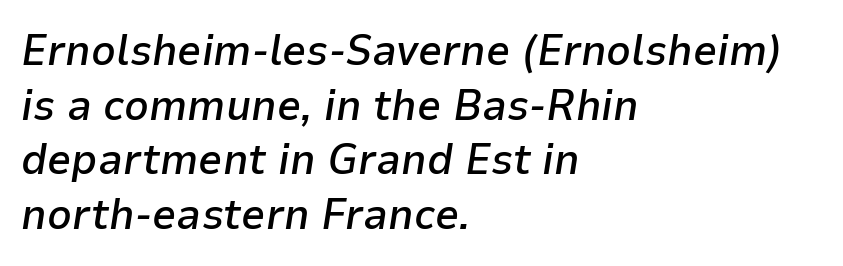
{"italic": "yes", "lean": "right", "slant_degrees": 9, "bold": "semi", "weight": "semibold", "width": "normal", "stroke_contrast": "low", "x_height": "medium", "monospaced": "no", "underline": "no", "align": "left", "line_spacing": "normal", "line_spacing_ratio": 1.27, "letter_spacing": "normal", "letter_spacing_em": 0.0, "glyph_px": 43}
